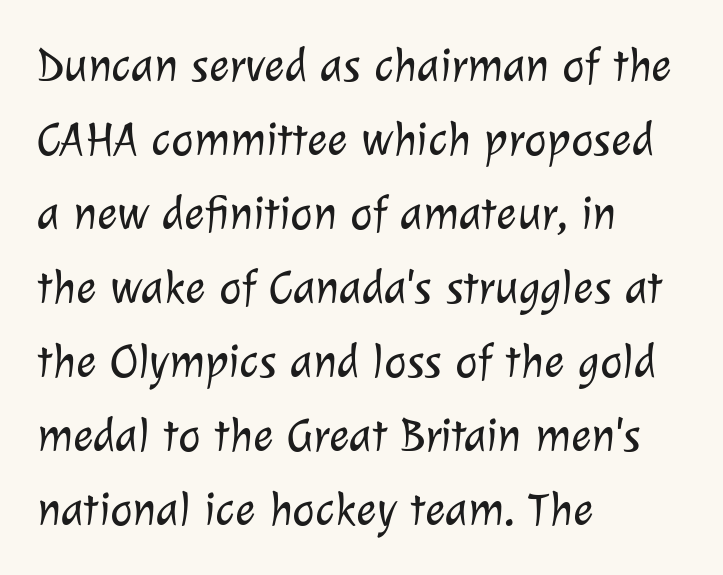
A light-to-regular cut is what we see here. No feet cap the strokes, marking this as sans-serif type. Varying glyph widths throughout — classic text-font behaviour. Whoever set this chose a conventional vertical rhythm. Clear beneath every line of the passage.
